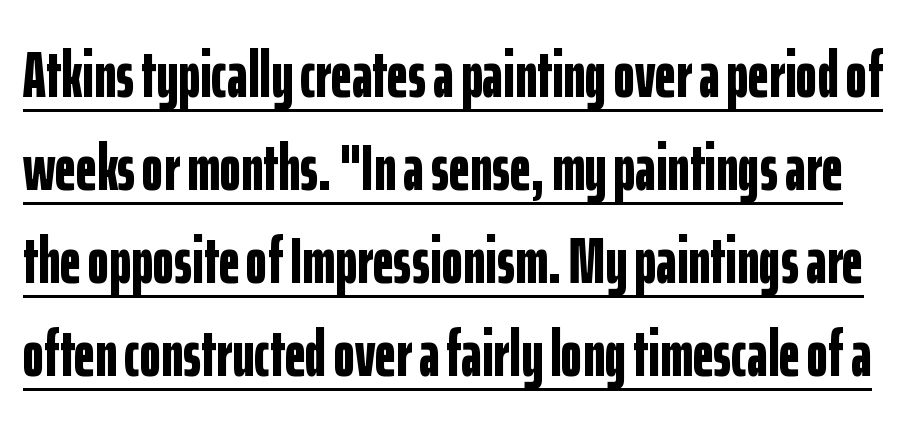
{"serif": "no", "italic": "no", "bold": "yes", "weight": "bold", "width": "condensed", "stroke_contrast": "low", "x_height": "medium", "monospaced": "no", "underline": "yes", "line_spacing": "normal", "line_spacing_ratio": 1.43, "letter_spacing": "normal", "letter_spacing_em": 0.0, "glyph_px": 65}
